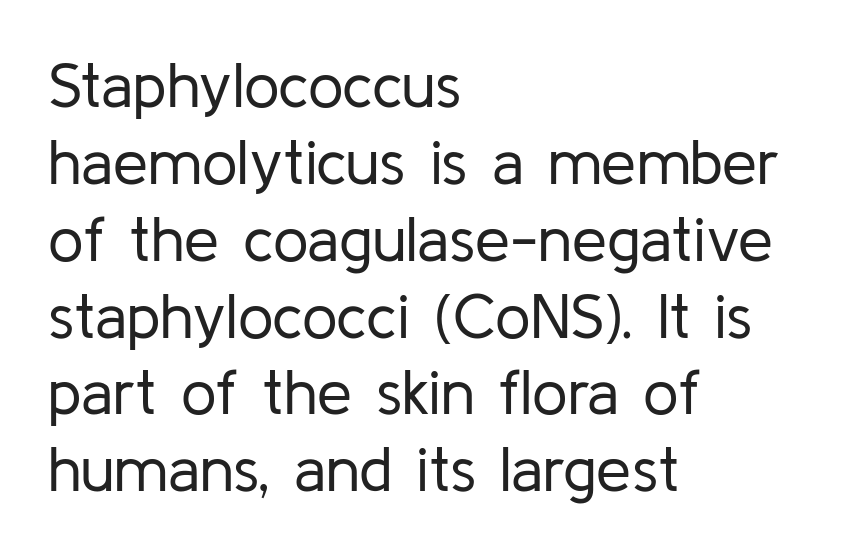
{"serif": "no", "italic": "no", "bold": "no", "weight": "regular", "width": "normal", "stroke_contrast": "low", "x_height": "medium", "monospaced": "no", "underline": "no", "align": "left", "line_spacing_ratio": 1.22, "letter_spacing": "normal", "letter_spacing_em": 0.0, "glyph_px": 63}
